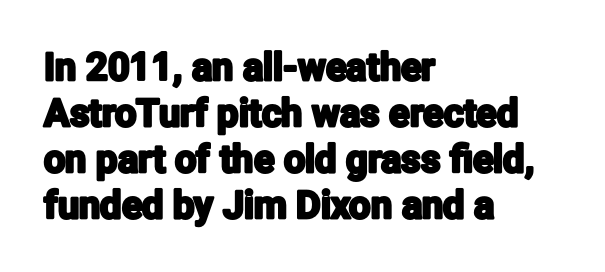
{"serif": "no", "italic": "no", "width": "condensed", "stroke_contrast": "low", "x_height": "medium", "monospaced": "no", "underline": "no", "align": "left", "line_spacing_ratio": 1.21, "letter_spacing": "normal", "letter_spacing_em": 0.0, "glyph_px": 38}
